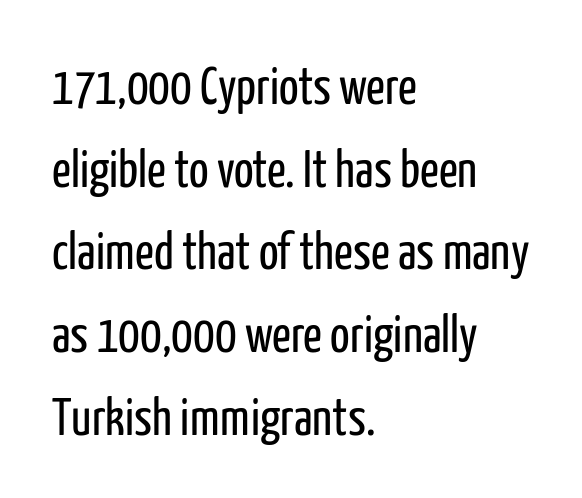
The line-height multiplier appears to be the usual default. Stroke terminals: plain, sans-serif. Does extra space separate the letters? No, they use regular spacing. This sample is left-justified, so line endings fall wherever the words run out. The typography opts for an upright posture over an oblique one. Character widths vary here, with narrow letters taking less room than wide ones.
